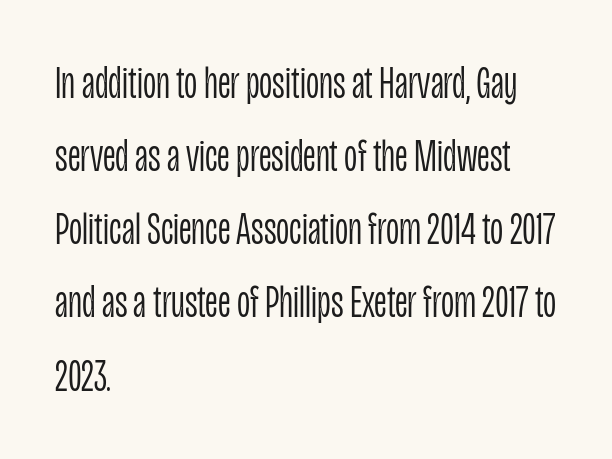
{"serif": "no", "italic": "no", "bold": "no", "weight": "light", "width": "condensed", "stroke_contrast": "low", "x_height": "large", "monospaced": "no", "underline": "no", "align": "left", "line_spacing": "normal", "line_spacing_ratio": 1.59, "letter_spacing": "normal", "letter_spacing_em": 0.0, "glyph_px": 46}
